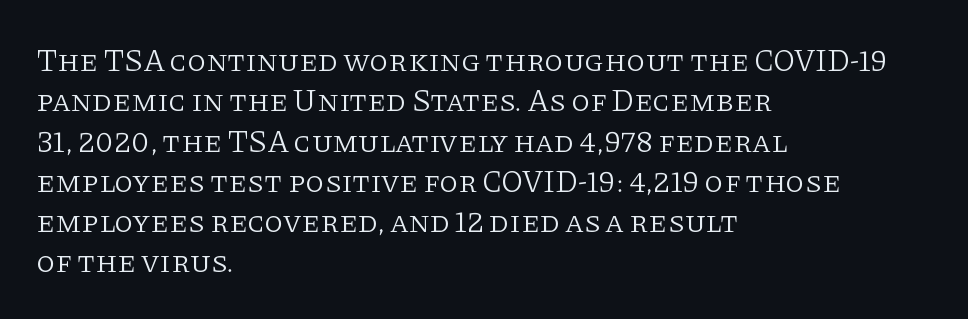
Q: Is the text bold? A: No.
Q: Is the text italic (slanted)? A: No, it is upright.
Q: Is the typeface a serif or a sans-serif typeface? A: Serif.
Q: Is the text underlined? A: No.
Q: How is the paragraph aligned? A: Left-aligned.
Q: Is the spacing between letters normal or unusually wide? A: Normal.
Q: Is the spacing between lines tight, normal or loose? A: Normal.
Q: Width (condensed, normal, or wide)? A: Normal.
Q: Stroke contrast? A: Low.
Q: x-height? A: Large.
Q: Monospaced? A: No.
